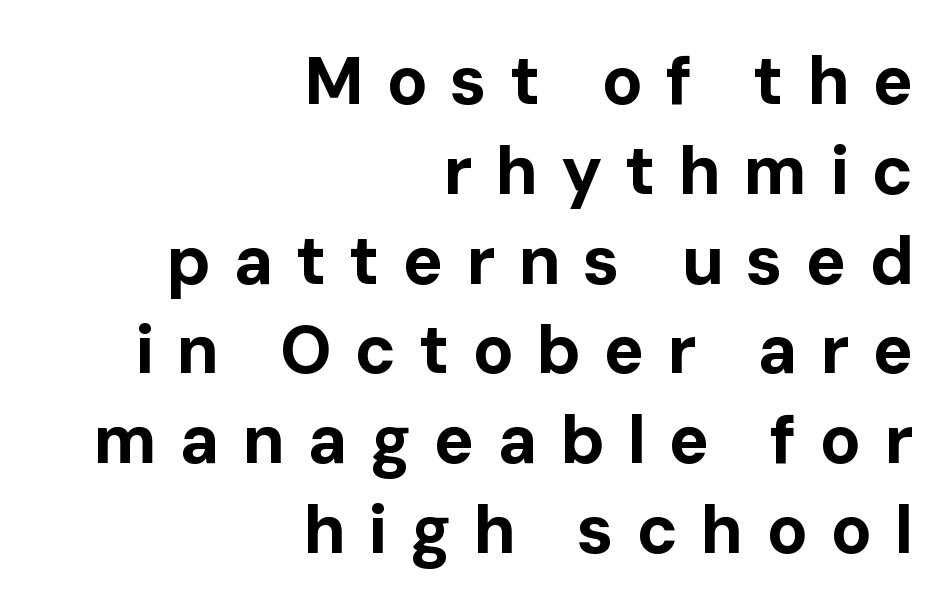
The face used here is a sans, in the tradition of grotesques and geometrics. Glyph-to-glyph distance is far greater than everyday printed text. These lines carry a lot of weight — the face is fully bold. Line endings align vertically; line beginnings do not. The foot of each line stays bare and open.
